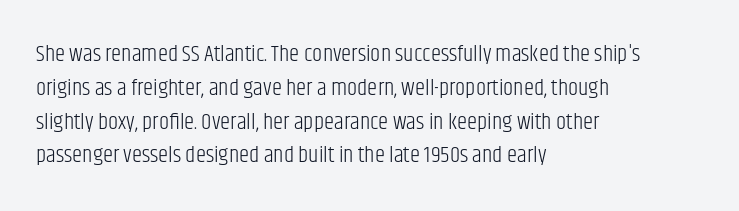
Q: Is the text bold? A: No.
Q: Is the text italic (slanted)? A: No, it is upright.
Q: Is the text underlined? A: No.
Q: How is the paragraph aligned? A: Left-aligned.
Q: Is the spacing between letters normal or unusually wide? A: Normal.
Q: Is the spacing between lines tight, normal or loose? A: Normal.
